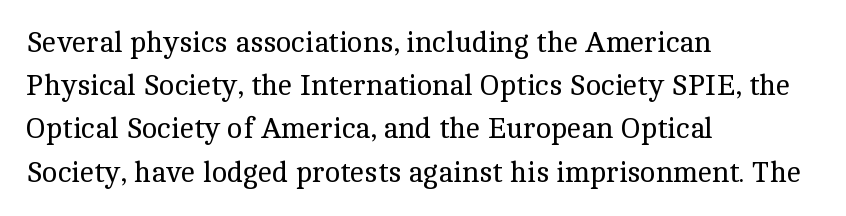
{"serif": "yes", "italic": "no", "bold": "no", "weight": "regular", "width": "normal", "x_height": "medium", "monospaced": "no", "underline": "no", "align": "left", "line_spacing": "normal", "line_spacing_ratio": 1.49, "letter_spacing": "normal", "letter_spacing_em": 0.0, "glyph_px": 29}
